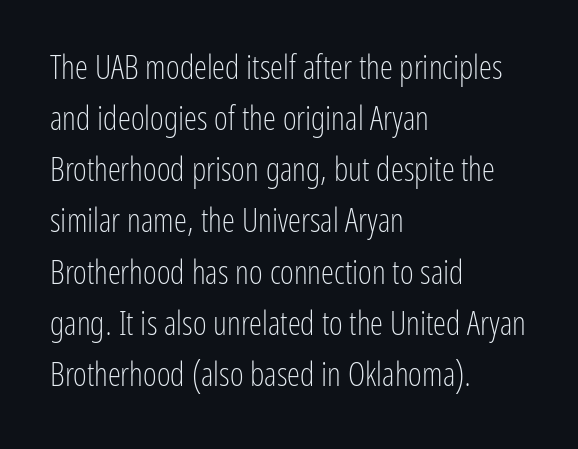
The image shows 33 px light, condensed sans-serif type, upright; set left-aligned, normal line spacing (1.55x), normal letter spacing, not underlined; low stroke contrast and a medium x-height.
